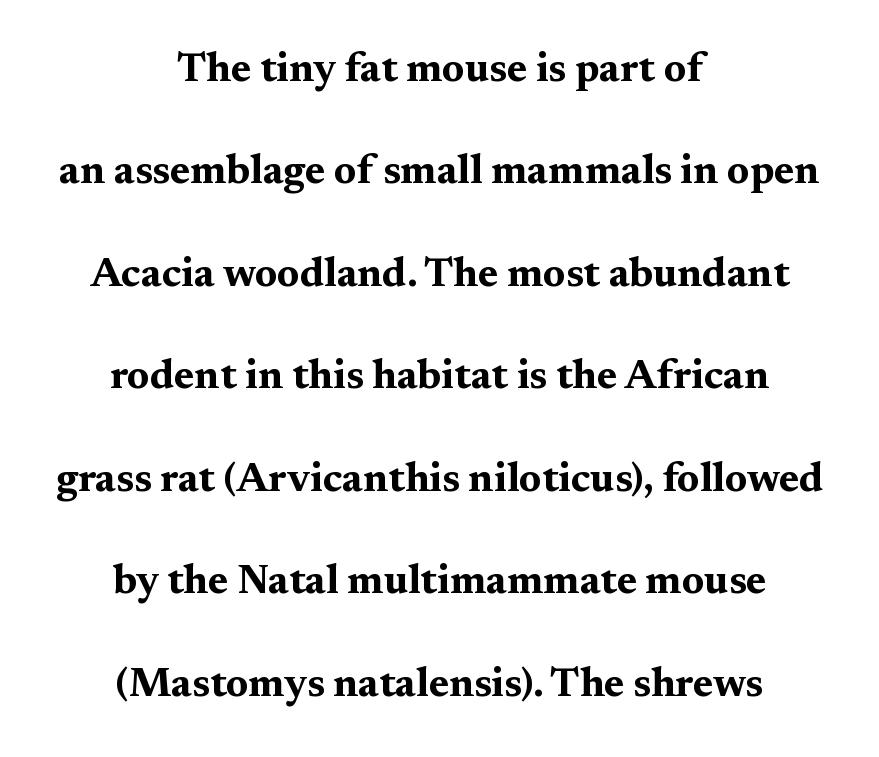
Spacing verdict: proportional, widths tailored to each character. I'd describe the lettering as bold — thick and assertive. The rendering keeps characters at their native spacing. Style check: upright.
